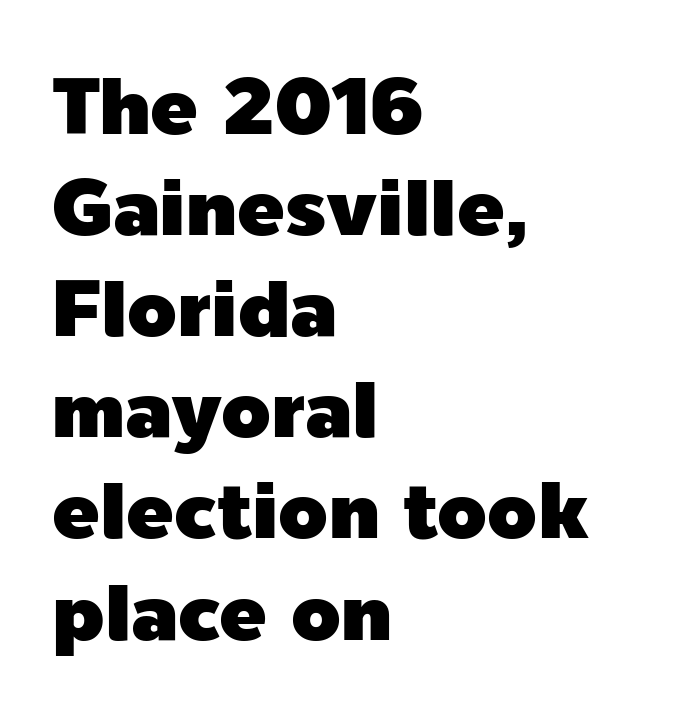
{"serif": "no", "italic": "no", "width": "normal", "x_height": "medium", "monospaced": "no", "underline": "no", "align": "left", "line_spacing": "normal", "line_spacing_ratio": 1.28, "letter_spacing": "normal", "letter_spacing_em": 0.0, "glyph_px": 79}
